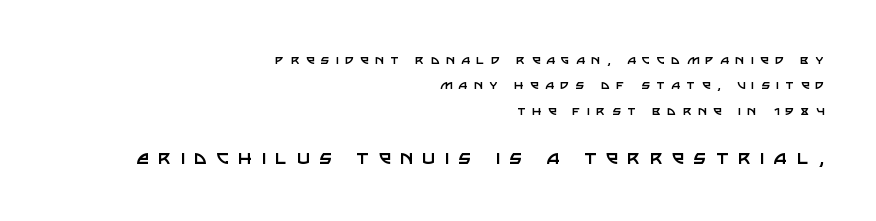
The image shows 22 px text type, upright; set right-aligned, normal line spacing (1.7x), unusually wide letter spacing (+0.43 em), not underlined; the second (bottom) block is 1.47x larger.
